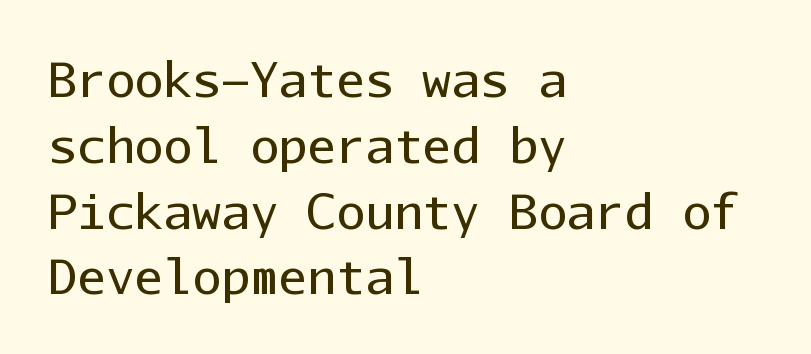
Where is the straight margin? On the left. Plain, unruled lines of type. Here the designer chose a console-style face with uniform glyph widths. Are there feet on the stems? There aren't — it's a sans.
